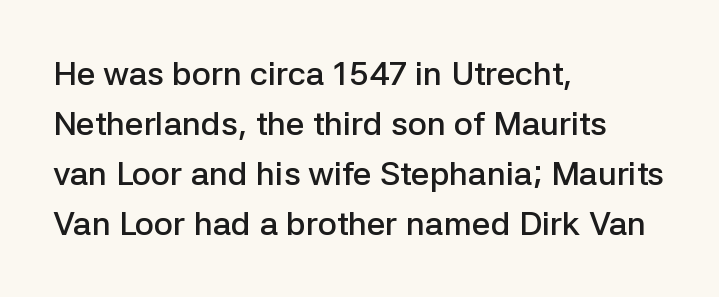
{"serif": "no", "italic": "no", "bold": "semi", "weight": "semibold", "width": "normal", "stroke_contrast": "low", "x_height": "medium", "monospaced": "no", "underline": "no", "align": "left", "line_spacing": "normal", "line_spacing_ratio": 1.52, "letter_spacing": "normal", "letter_spacing_em": 0.0, "glyph_px": 33}
